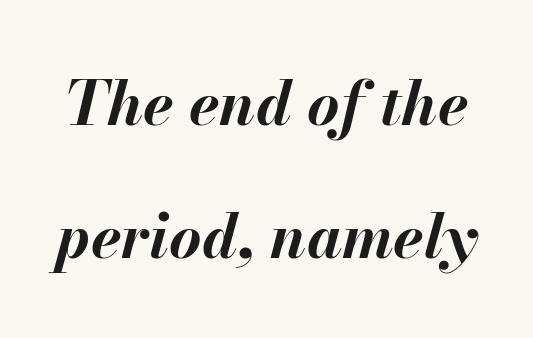
Bold? Absolutely — the strokes are thick and heavy. Do the characters align in a grid? No, the font is proportional. Words float on clear page, feet unadorned. The passage shown stacks its lines with a broad gap.
